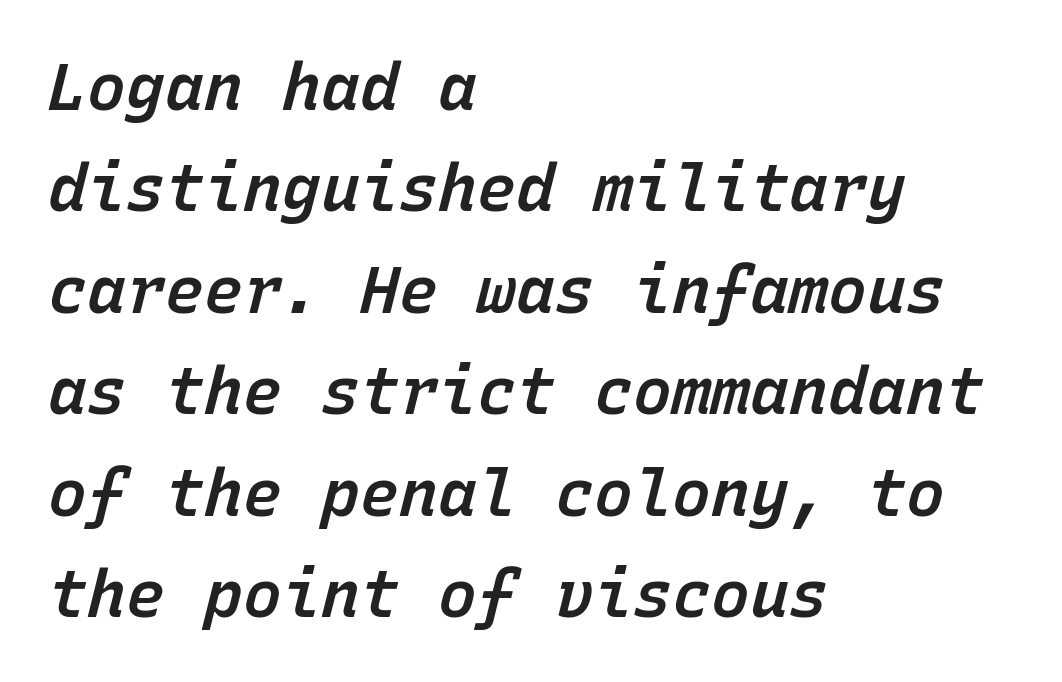
The image shows 65 px semibold type, italic (leaning right), monospaced; set left-aligned, normal line spacing (1.56x), normal letter spacing, not underlined; low stroke contrast and a medium x-height.
